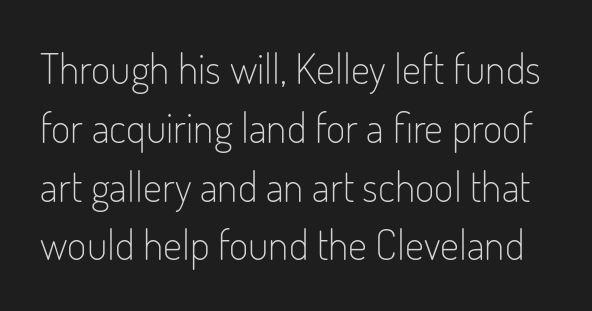
Q: Is the text bold? A: No.
Q: Is the text italic (slanted)? A: No, it is upright.
Q: Is the typeface a serif or a sans-serif typeface? A: Sans-serif.
Q: Is the text underlined? A: No.
Q: Is the spacing between letters normal or unusually wide? A: Normal.
Q: Is the spacing between lines tight, normal or loose? A: Normal.
Q: Width (condensed, normal, or wide)? A: Condensed.
Q: Stroke contrast? A: Low.
Q: x-height? A: Small.
Q: Monospaced? A: No.
